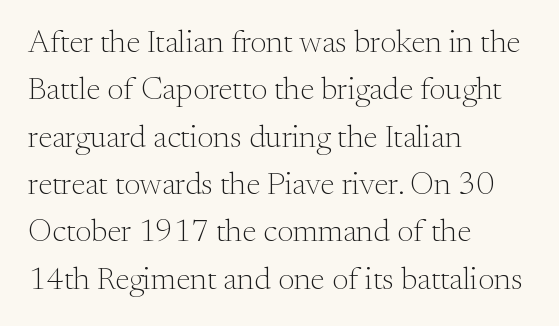
{"serif": "yes", "italic": "no", "bold": "no", "weight": "light", "width": "normal", "stroke_contrast": "medium", "x_height": "small", "monospaced": "no", "underline": "no", "align": "left", "line_spacing": "normal", "line_spacing_ratio": 1.48, "letter_spacing": "normal", "letter_spacing_em": 0.0, "glyph_px": 32}
